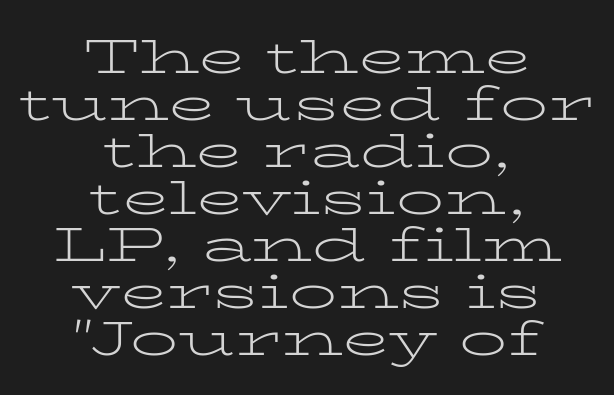
The image shows 48 px light, wide serif type, upright; set centered, tight line spacing (0.98x), normal letter spacing, not underlined; low stroke contrast and a medium x-height.
